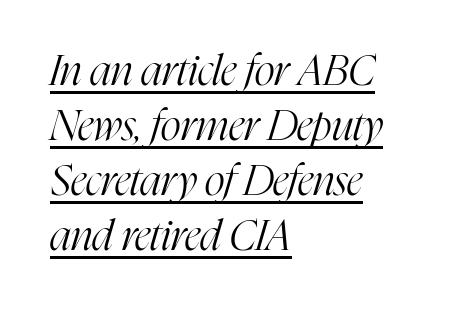
{"serif": "yes", "italic": "yes", "lean": "right", "slant_degrees": 16, "bold": "no", "weight": "light", "width": "condensed", "stroke_contrast": "high", "x_height": "medium", "monospaced": "no", "underline": "yes", "align": "left", "line_spacing": "normal", "line_spacing_ratio": 1.28, "letter_spacing": "normal", "letter_spacing_em": 0.0, "glyph_px": 43}
